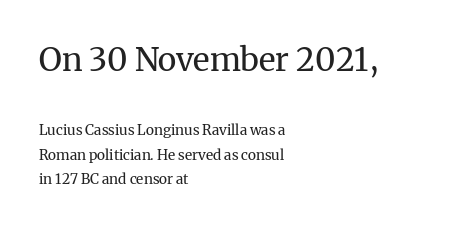
No word sits above an underline. In terms of letterform style, serifs are clearly present. A typesetter would call this proportional, since set widths differ per character. The composition opens big and finishes small. Compared with a typical body face, this is equally light or lighter still.
